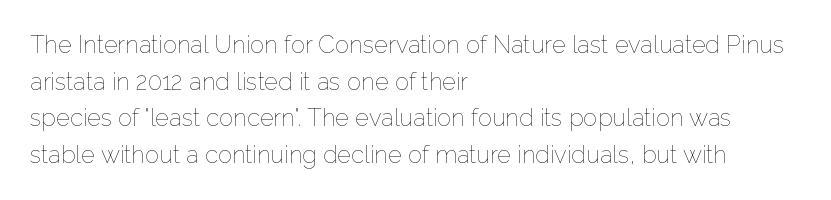
{"italic": "no", "bold": "no", "underline": "no", "align": "left", "line_spacing": "normal", "line_spacing_ratio": 1.53, "letter_spacing": "normal", "letter_spacing_em": 0.0, "glyph_px": 24}
